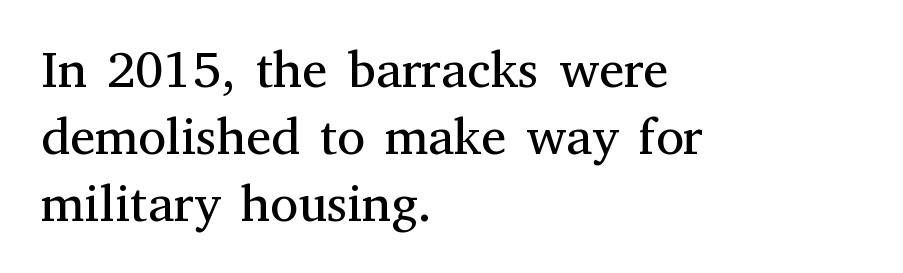
The image shows 51 px regular-weight serif type, upright; set left-aligned, normal line spacing (1.31x), normal letter spacing, not underlined; medium stroke contrast and a medium x-height.
